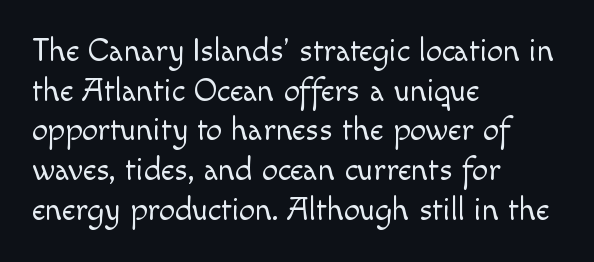
Style check: upright. The compositor pushed each line to the left boundary. Decoration check: the copy has no underline. Character widths vary here, with narrow letters taking less room than wide ones. The weight tops out at a normal text grade. The rendering shows plain stroke endings on the letterforms — a sans-serif design.
